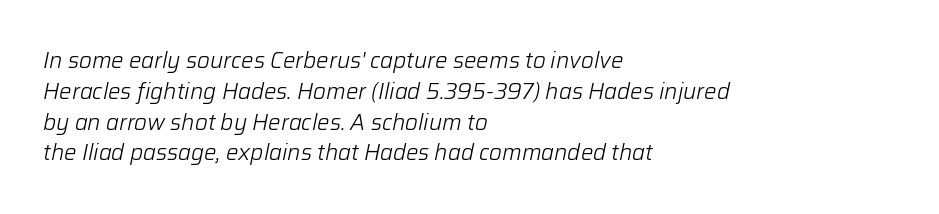
Q: Is the text bold? A: No.
Q: Is the text italic (slanted)? A: Yes, it leans right by about 12 degrees.
Q: Is the text underlined? A: No.
Q: How is the paragraph aligned? A: Left-aligned.
Q: Is the spacing between letters normal or unusually wide? A: Normal.
Q: Is the spacing between lines tight, normal or loose? A: Normal.
